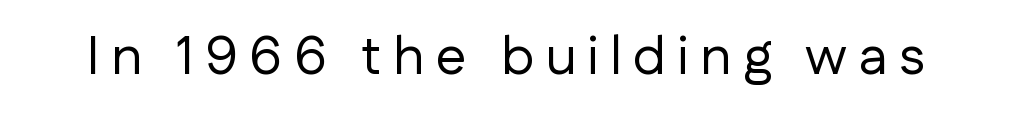
Is the letter spacing exaggerated? Yes — the characters are pushed far apart. The typography opts for an upright posture over an oblique one. Weight: regular or lighter. The space beneath each line is pristine and unruled. Serifs: no, the terminals of the letterforms are clean. The face used here is proportionally spaced, like ordinary book or web type.
